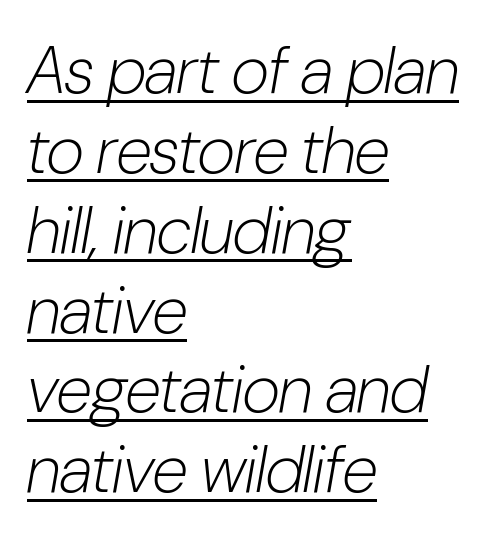
No chunkiness to these letters — they're not bold. Every character sits at an angle, as italics do. Words appear dense and cohesive because spacing is normal. Teacher's note: observe the even left margin — that is flush-left alignment. The passage shown is typed in a proportional face where columns would drift. Every word sits above its own underline.
